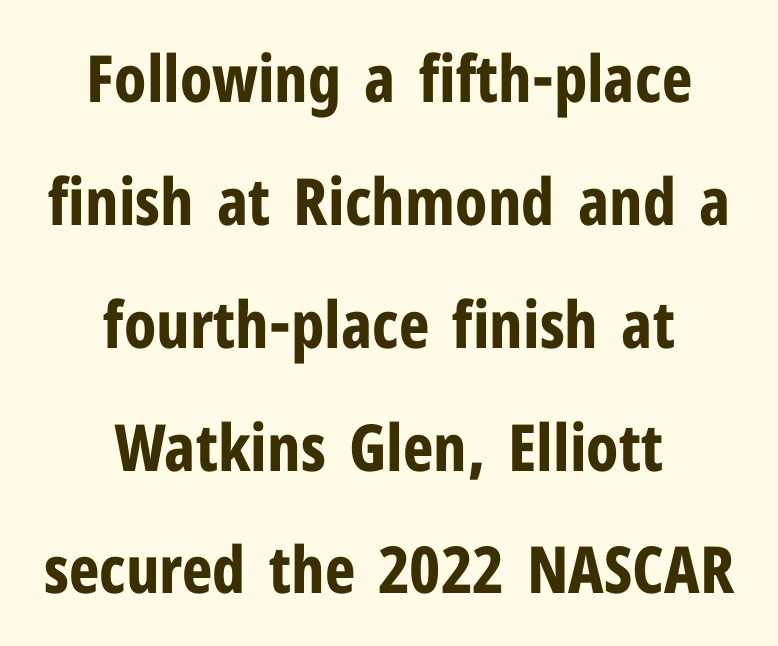
A typesetter would label this face a sans. Letters rest on an invisible, unmarked baseline. Does extra space separate the letters? No, they use regular spacing. Character widths vary here, with narrow letters taking less room than wide ones. Do the letters lean? They stand straight. The passage shown is emphatically bold.
